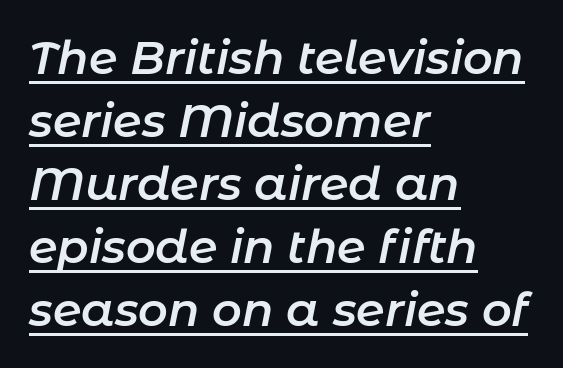
Q: Is the text bold? A: Semi-bold.
Q: Is the text italic (slanted)? A: Yes, it leans right by about 11 degrees.
Q: Is the text underlined? A: Yes.
Q: How is the paragraph aligned? A: Left-aligned.
Q: Is the spacing between letters normal or unusually wide? A: Normal.
Q: Is the spacing between lines tight, normal or loose? A: Normal.
Q: Width (condensed, normal, or wide)? A: Normal.
Q: Stroke contrast? A: Low.
Q: x-height? A: Medium.
Q: Monospaced? A: No.
